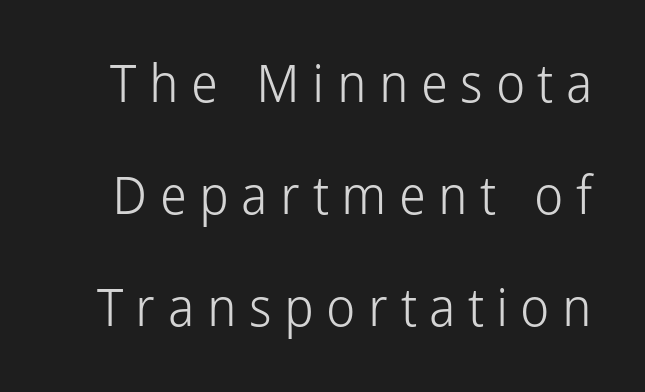
The image shows 52 px light sans-serif type, upright; set loose line spacing (2.15x), unusually wide letter spacing (+0.24 em), not underlined; low stroke contrast and a medium x-height.
